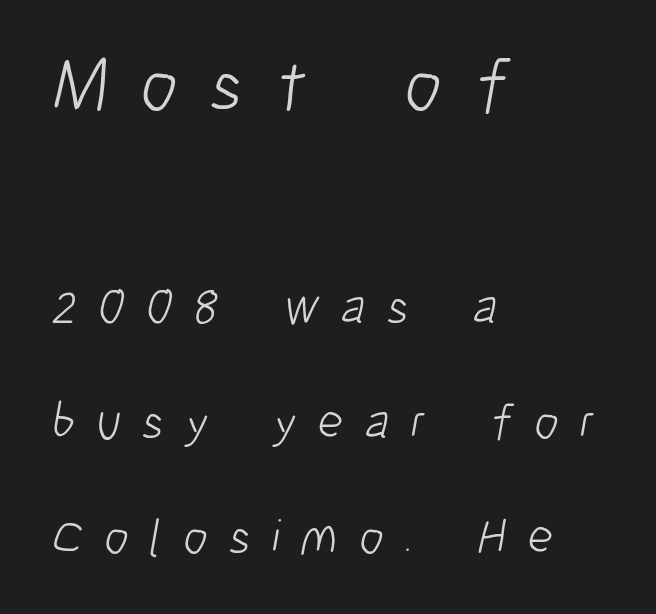
Is there much room between lines? Yes — plenty of vertical air separates them. The face used here is proportionally spaced, like ordinary book or web type. A clean baseline with only descenders dipping below it. Stems and bowls with no extra thickness — not bold.
